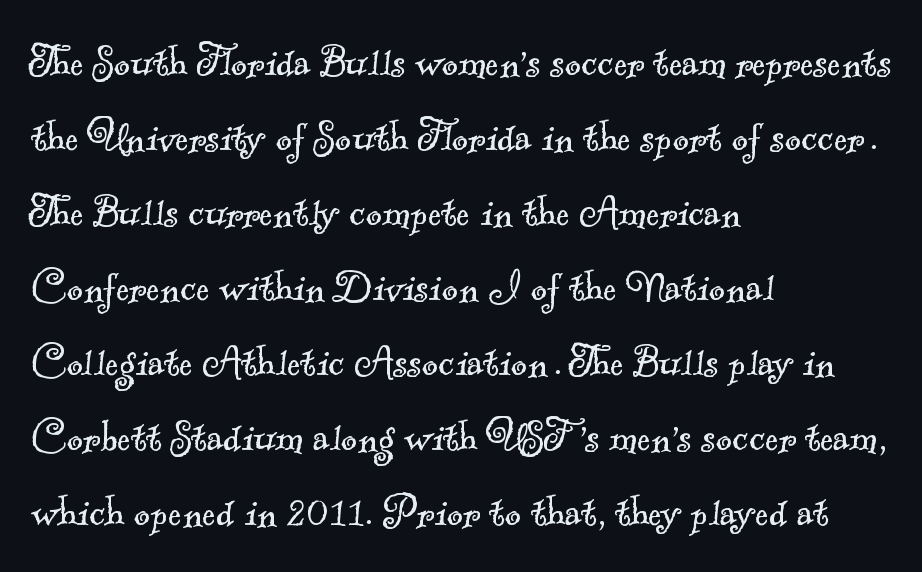
Is there much room between lines? A standard amount, neither cramped nor airy. Clear beneath every line of the passage. This sample has the flowing, uneven cadence of proportional lettering. Observe the serifs anchoring each vertical stroke in this sample.
